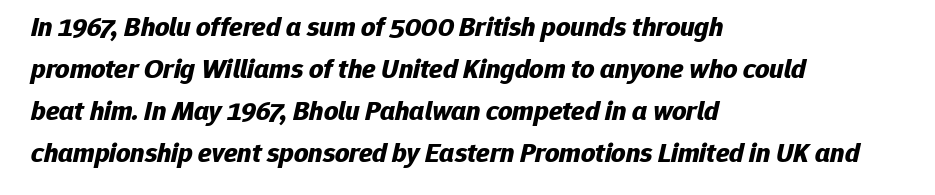
Q: Is the text bold? A: Yes.
Q: Is the text italic (slanted)? A: Yes, it leans right by about 12 degrees.
Q: Is the text underlined? A: No.
Q: How is the paragraph aligned? A: Left-aligned.
Q: Is the spacing between letters normal or unusually wide? A: Normal.
Q: Is the spacing between lines tight, normal or loose? A: Normal.
Q: Width (condensed, normal, or wide)? A: Normal.
Q: Stroke contrast? A: Low.
Q: x-height? A: Medium.
Q: Monospaced? A: No.
